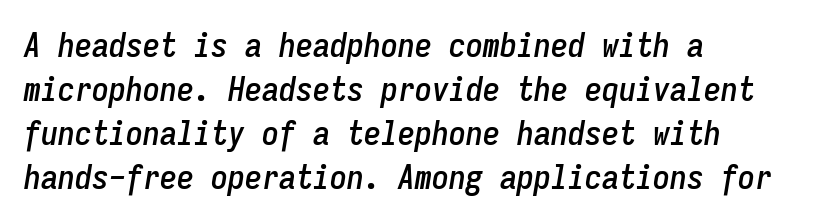
In terms of letterspacing, this is plain default setting. Think of a typewriter: that constant character pitch is what you see here. Short and long lines alike share a common starting point at left. Leading: standard.
